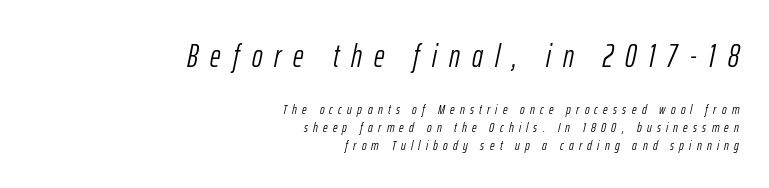
Q: Is the text bold? A: No.
Q: Is the text italic (slanted)? A: Yes, it leans right by about 12 degrees.
Q: Is the text underlined? A: No.
Q: How is the paragraph aligned? A: Right-aligned.
Q: Is the spacing between letters normal or unusually wide? A: Unusually wide.
Q: Is the spacing between lines tight, normal or loose? A: Normal.
Q: Which block of text is set in a larger size, the first (top) or the second (bottom)? A: The first (top) one.
Q: Width (condensed, normal, or wide)? A: Condensed.
Q: Stroke contrast? A: Low.
Q: x-height? A: Medium.
Q: Monospaced? A: No.
